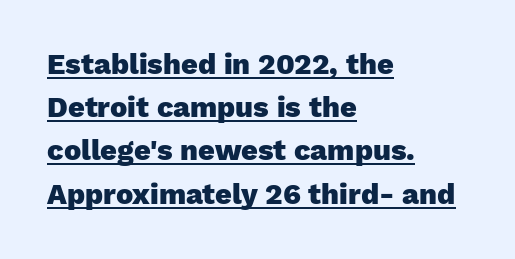
The image shows 29 px heavy sans-serif type, upright; set left-aligned, normal line spacing (1.49x), normal letter spacing, underlined; low stroke contrast and a medium x-height.
